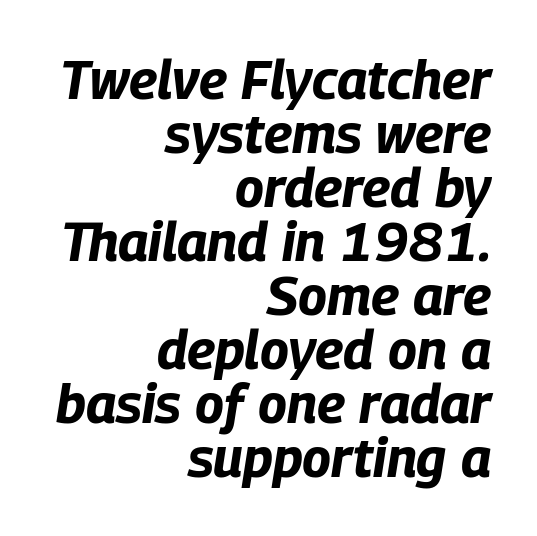
{"italic": "yes", "lean": "right", "slant_degrees": 9, "bold": "yes", "weight": "bold", "width": "condensed", "stroke_contrast": "low", "x_height": "large", "monospaced": "no", "underline": "no", "align": "right", "line_spacing": "tight", "line_spacing_ratio": 1.0, "letter_spacing": "normal", "letter_spacing_em": 0.0, "glyph_px": 54}
